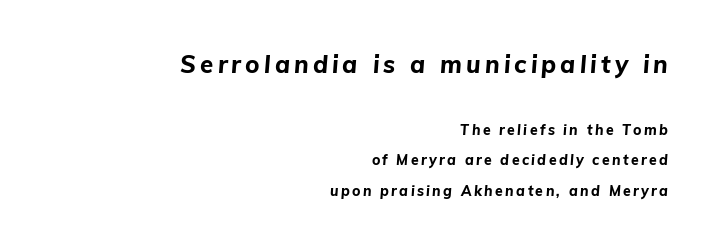
The image shows 24 px bold type, italic (leaning right); set right-aligned, loose line spacing (2.18x), not underlined; the first (top) block is 1.71x larger.
